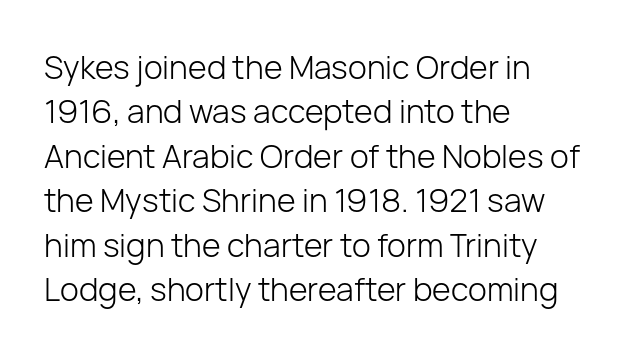
Q: Is the text bold? A: No.
Q: Is the text italic (slanted)? A: No, it is upright.
Q: Is the typeface a serif or a sans-serif typeface? A: Sans-serif.
Q: Is the text underlined? A: No.
Q: How is the paragraph aligned? A: Left-aligned.
Q: Is the spacing between letters normal or unusually wide? A: Normal.
Q: Is the spacing between lines tight, normal or loose? A: Normal.
Q: Width (condensed, normal, or wide)? A: Normal.
Q: Stroke contrast? A: Low.
Q: x-height? A: Medium.
Q: Monospaced? A: No.
